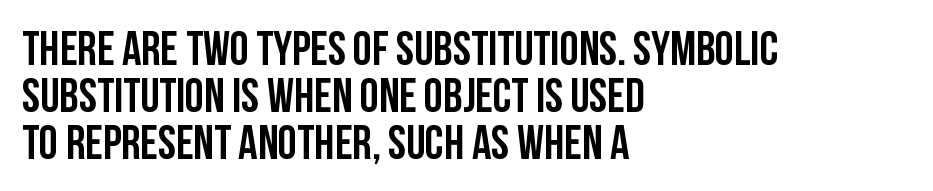
The image shows 48 px condensed sans-serif type, upright; set left-aligned, tight line spacing (0.98x), normal letter spacing, not underlined; low stroke contrast and a large x-height.
